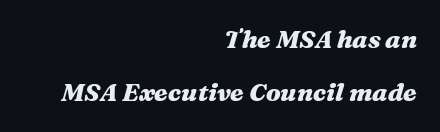
{"italic": "yes", "lean": "right", "slant_degrees": 16, "bold": "yes", "underline": "no", "align": "right", "line_spacing": "loose", "line_spacing_ratio": 2.13, "letter_spacing": "normal", "letter_spacing_em": 0.0, "glyph_px": 25}
